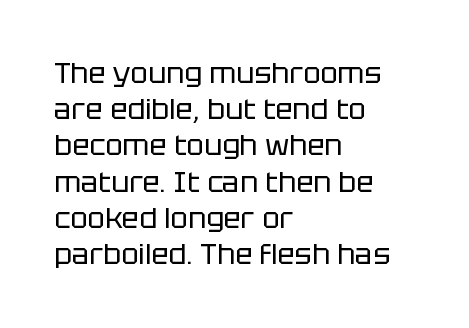
Q: Is the text bold? A: No.
Q: Is the text italic (slanted)? A: No, it is upright.
Q: Is the typeface a serif or a sans-serif typeface? A: Sans-serif.
Q: Is the text underlined? A: No.
Q: How is the paragraph aligned? A: Left-aligned.
Q: Is the spacing between letters normal or unusually wide? A: Normal.
Q: Is the spacing between lines tight, normal or loose? A: Normal.
Q: Width (condensed, normal, or wide)? A: Normal.
Q: Stroke contrast? A: Low.
Q: x-height? A: Large.
Q: Monospaced? A: No.
